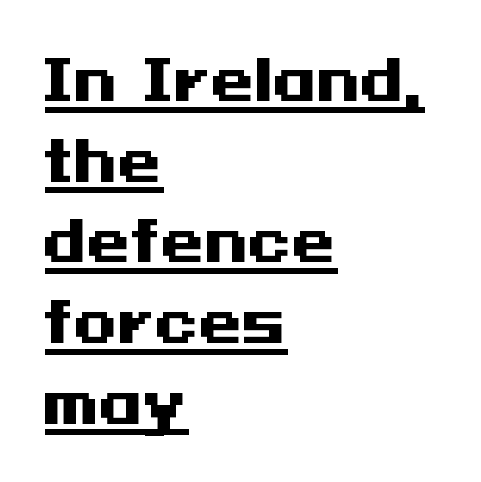
The image shows 56 px heavy, wide sans-serif type, upright; set left-aligned, normal line spacing (1.44x), normal letter spacing, underlined; medium stroke contrast and a medium x-height.
